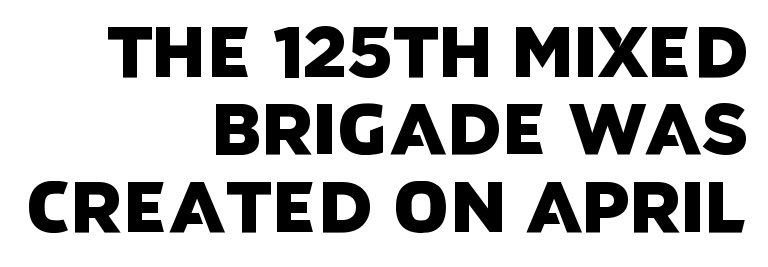
{"serif": "no", "width": "normal", "stroke_contrast": "low", "x_height": "large", "monospaced": "no", "underline": "no", "align": "right", "line_spacing": "tight", "line_spacing_ratio": 1.09, "letter_spacing": "normal", "letter_spacing_em": 0.0, "glyph_px": 71}
